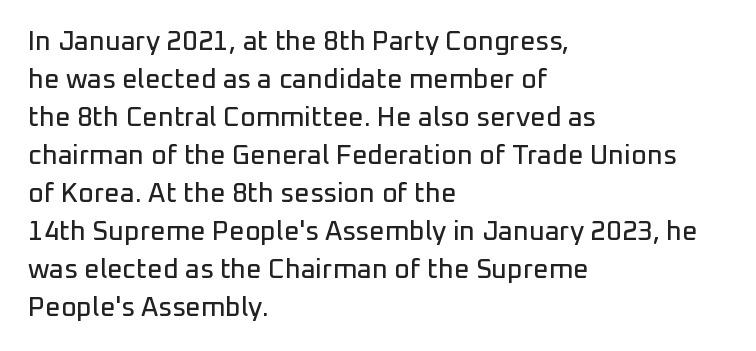
The image shows 27 px text type, upright; set left-aligned, normal line spacing (1.41x), normal letter spacing, not underlined.
